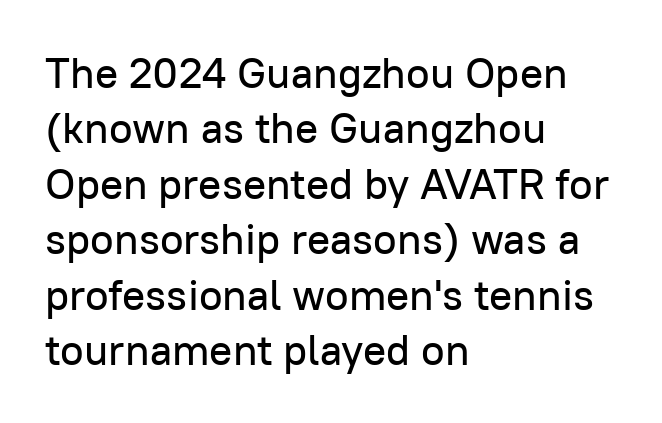
{"serif": "no", "italic": "no", "width": "normal", "stroke_contrast": "low", "x_height": "medium", "monospaced": "no", "underline": "no", "align": "left", "line_spacing": "normal", "line_spacing_ratio": 1.29, "letter_spacing": "normal", "letter_spacing_em": 0.0, "glyph_px": 43}
